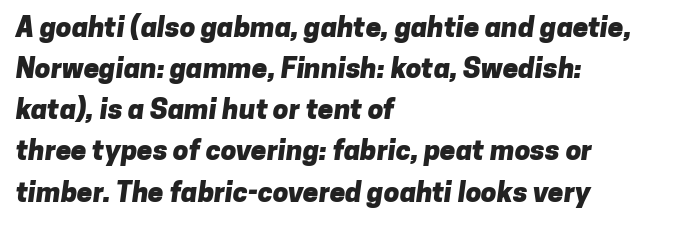
{"serif": "no", "bold": "yes", "weight": "heavy", "width": "normal", "stroke_contrast": "low", "x_height": "medium", "monospaced": "no", "underline": "no", "align": "left", "line_spacing": "normal", "line_spacing_ratio": 1.47, "letter_spacing": "normal", "letter_spacing_em": 0.0, "glyph_px": 28}
